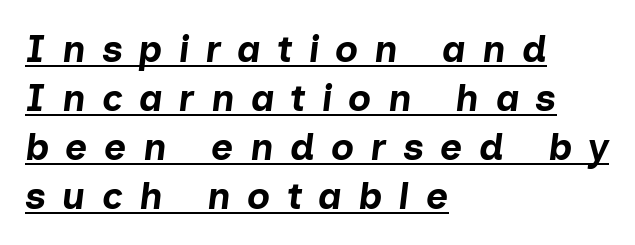
The image shows 38 px bold type, italic (leaning right); set left-aligned, normal line spacing (1.29x), unusually wide letter spacing (+0.43 em), underlined; low stroke contrast and a medium x-height.
